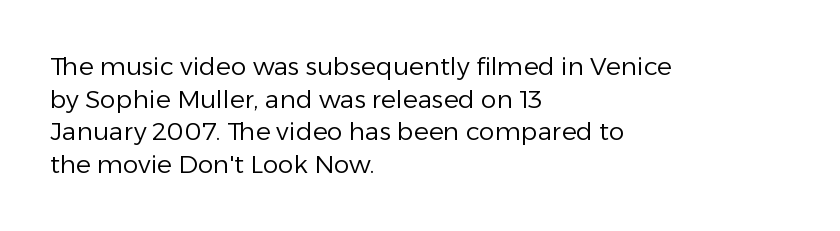
The image shows 25 px text type, upright; set left-aligned, normal line spacing (1.31x), normal letter spacing, not underlined.
